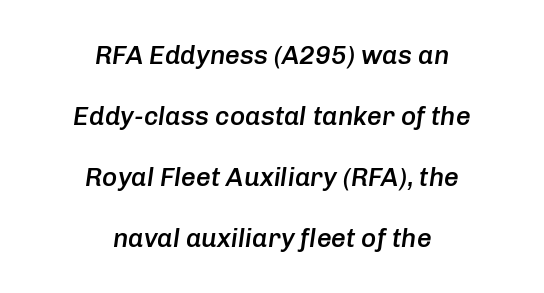
The rendering positions every line midway between the sides. The face used here has a pronounced slope to its letters. The passage shown has conventional tracking throughout. Descender tails drop into unmarked territory. The passage shown stacks its lines with a broad gap.
